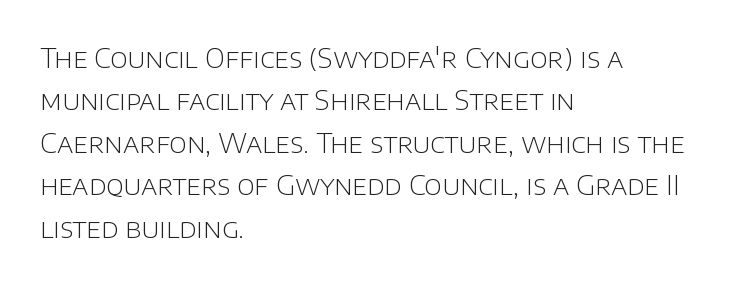
Q: Is the text bold? A: No.
Q: Is the text italic (slanted)? A: No, it is upright.
Q: Is the text underlined? A: No.
Q: How is the paragraph aligned? A: Left-aligned.
Q: Is the spacing between letters normal or unusually wide? A: Normal.
Q: Is the spacing between lines tight, normal or loose? A: Normal.
